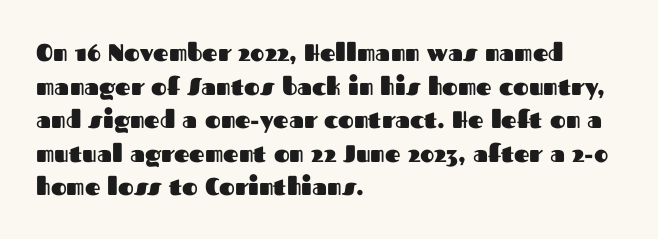
Any mark beneath the type? The region is blank. Regular leading. The face used here is rendered with its standard letterfit. These words are printed bold, with thick strokes throughout. Italic? Not at all — the glyphs are vertical. Left-aligned paragraph, ragged on the right.
